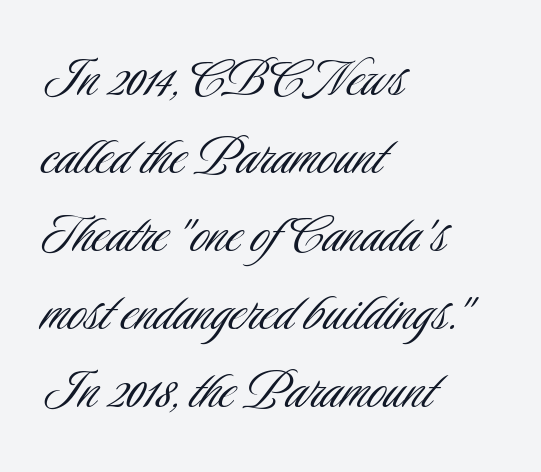
Q: Is the text bold? A: No.
Q: Is the text italic (slanted)? A: Yes.
Q: Is the typeface a serif or a sans-serif typeface? A: Sans-serif.
Q: Is the text underlined? A: No.
Q: How is the paragraph aligned? A: Left-aligned.
Q: Is the spacing between letters normal or unusually wide? A: Normal.
Q: Width (condensed, normal, or wide)? A: Condensed.
Q: Stroke contrast? A: Low.
Q: x-height? A: Small.
Q: Monospaced? A: No.
